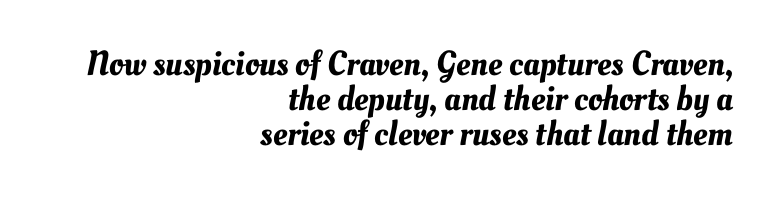
Q: Is the text underlined? A: No.
Q: How is the paragraph aligned? A: Right-aligned.
Q: Is the spacing between letters normal or unusually wide? A: Normal.
Q: Is the spacing between lines tight, normal or loose? A: Tight.
Q: Width (condensed, normal, or wide)? A: Normal.
Q: Stroke contrast? A: Medium.
Q: x-height? A: Small.
Q: Monospaced? A: No.
